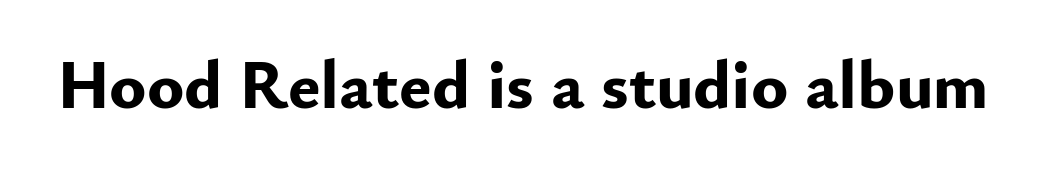
{"serif": "no", "italic": "no", "bold": "yes", "weight": "bold", "width": "normal", "stroke_contrast": "low", "x_height": "small", "monospaced": "no", "underline": "no", "letter_spacing": "normal", "letter_spacing_em": 0.0, "glyph_px": 69}
